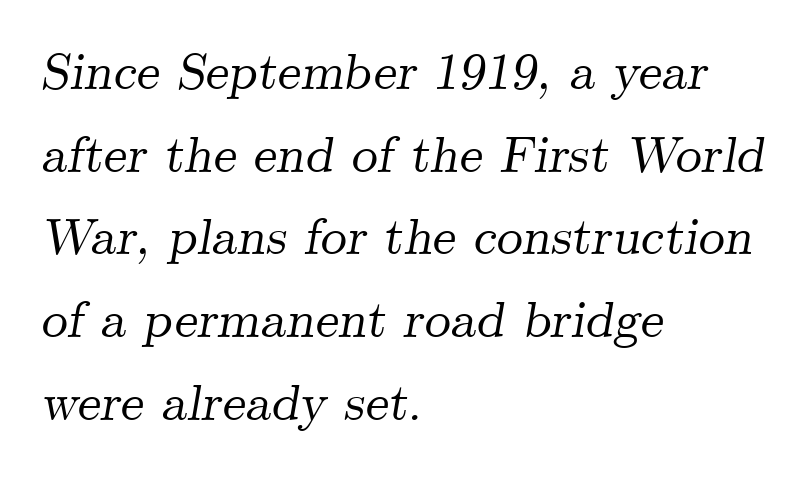
Leftover space on each line is placed entirely after the last word. Is this a fixed-width face? No — the glyphs have proportional, varying widths. Default kerning and tracking; the words read as compact shapes. Honestly, there is no underline to notice here at all.
